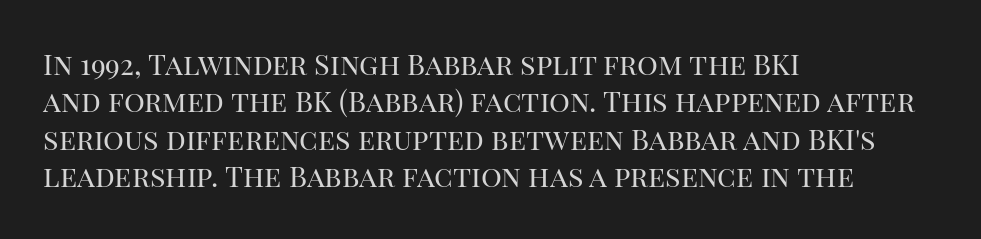
The image shows 29 px regular-weight serif type, upright; set left-aligned, normal line spacing (1.29x), normal letter spacing, not underlined; high stroke contrast and a large x-height.
